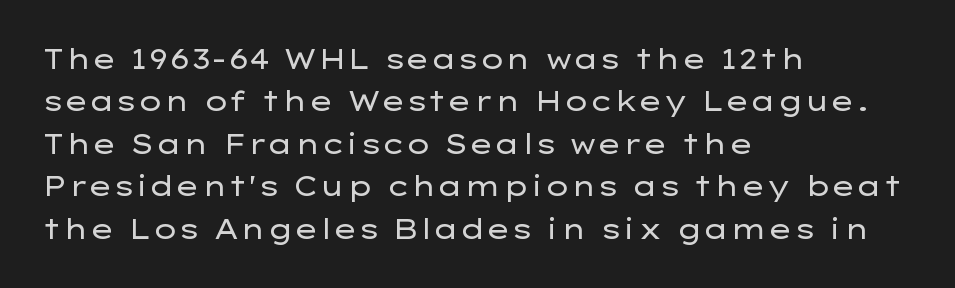
Q: Is the text bold? A: No.
Q: Is the text italic (slanted)? A: No, it is upright.
Q: Is the text underlined? A: No.
Q: How is the paragraph aligned? A: Left-aligned.
Q: Is the spacing between letters normal or unusually wide? A: Normal.
Q: Is the spacing between lines tight, normal or loose? A: Normal.
